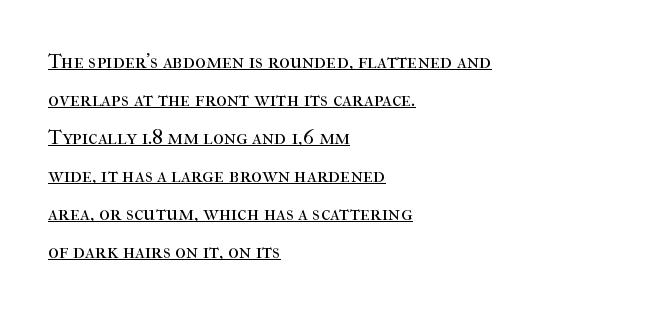
The image shows 21 px text type, upright; set left-aligned, line spacing 1.81x, normal letter spacing, underlined.
